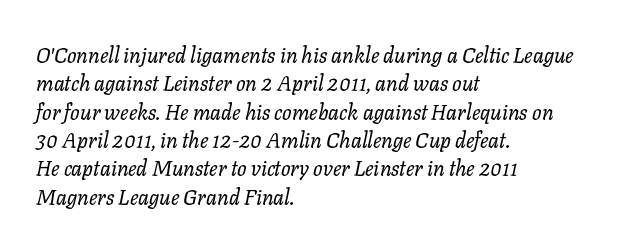
The image shows 21 px text type, italic (leaning right); set left-aligned, normal line spacing (1.35x), normal letter spacing, not underlined.
